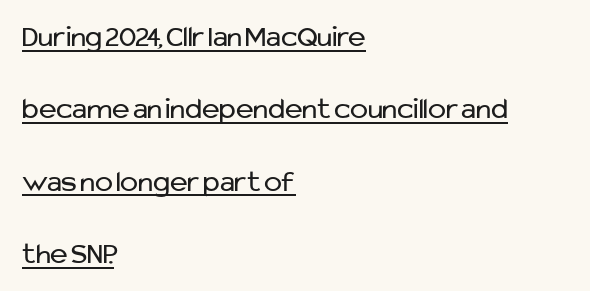
{"serif": "no", "italic": "no", "bold": "no", "weight": "regular", "width": "normal", "stroke_contrast": "low", "x_height": "medium", "monospaced": "no", "underline": "yes", "align": "left", "line_spacing": "loose", "line_spacing_ratio": 2.41, "letter_spacing": "normal", "letter_spacing_em": 0.0, "glyph_px": 30}
